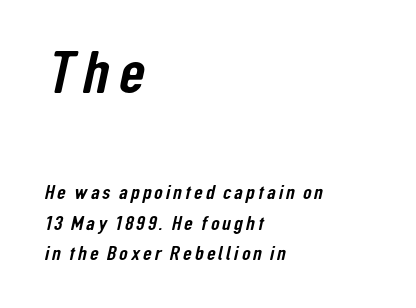
Q: Is the typeface a serif or a sans-serif typeface? A: Sans-serif.
Q: Is the text underlined? A: No.
Q: How is the paragraph aligned? A: Left-aligned.
Q: Is the spacing between lines tight, normal or loose? A: Normal.
Q: Which block of text is set in a larger size, the first (top) or the second (bottom)? A: The first (top) one.
Q: Width (condensed, normal, or wide)? A: Condensed.
Q: Stroke contrast? A: Low.
Q: x-height? A: Medium.
Q: Monospaced? A: No.
